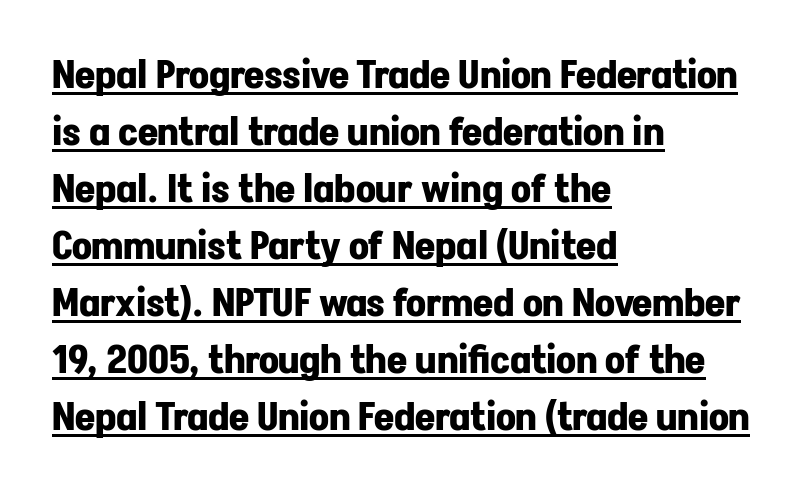
The image shows 39 px bold sans-serif type, upright; set left-aligned, normal line spacing (1.46x), normal letter spacing, underlined; low stroke contrast and a medium x-height.
